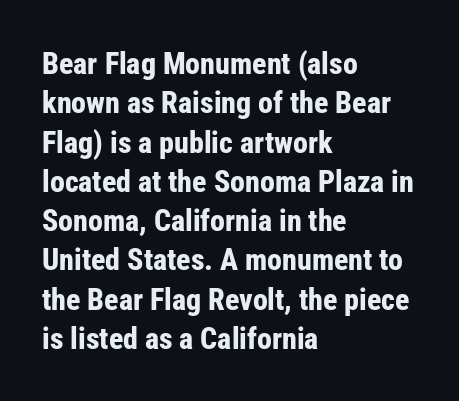
The image shows 30 px bold, condensed sans-serif type, upright; set left-aligned, normal line spacing (1.31x), normal letter spacing, not underlined; low stroke contrast and a medium x-height.
